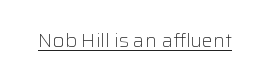
Q: Is the text bold? A: No.
Q: Is the text italic (slanted)? A: No, it is upright.
Q: Is the text underlined? A: Yes.
Q: Is the spacing between letters normal or unusually wide? A: Normal.
